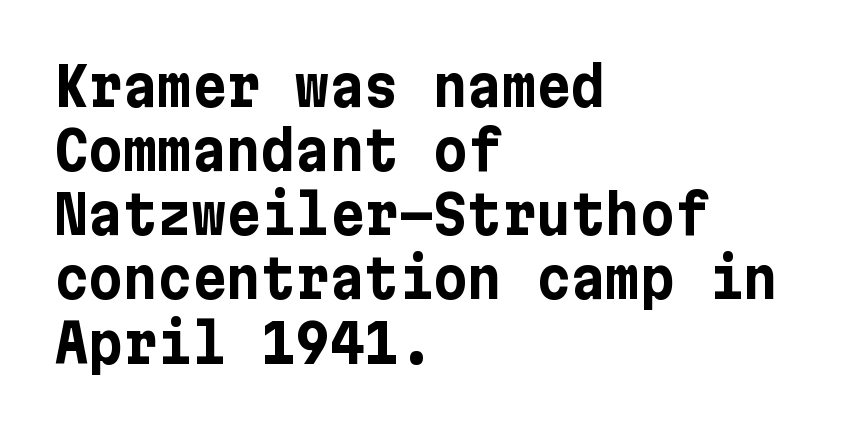
The lettering holds an erect, upright posture throughout. Strokes here are thick enough to call this a true bold. Lines of text with bare space underneath. Type style note: lacks serifs. In CSS terms this would be text-align: left.
